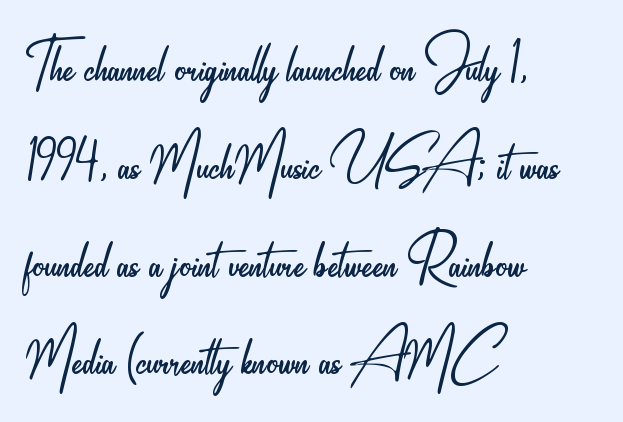
Any mark beneath the type? The region is blank. Heaviness? Minimal to ordinary, like unemphasized prose. The face used here is rendered with its standard letterfit. Character widths vary here, with narrow letters taking less room than wide ones. The lines in this sample share a left origin and differ only in where they stop.
